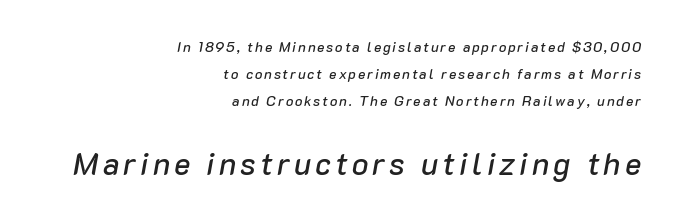
Q: Is the text italic (slanted)? A: Yes, it leans right by about 10 degrees.
Q: Is the text underlined? A: No.
Q: How is the paragraph aligned? A: Right-aligned.
Q: Is the spacing between lines tight, normal or loose? A: Loose.
Q: Which block of text is set in a larger size, the first (top) or the second (bottom)? A: The second (bottom) one.
Q: Width (condensed, normal, or wide)? A: Normal.
Q: Stroke contrast? A: Low.
Q: x-height? A: Medium.
Q: Monospaced? A: No.
